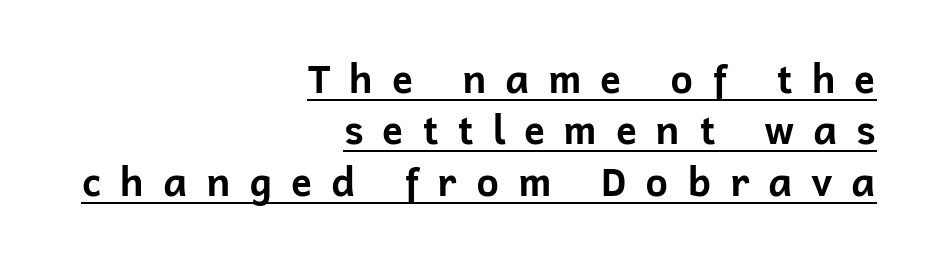
Q: Is the text bold? A: Yes.
Q: Is the text italic (slanted)? A: No, it is upright.
Q: Is the typeface a serif or a sans-serif typeface? A: Sans-serif.
Q: Is the text underlined? A: Yes.
Q: How is the paragraph aligned? A: Right-aligned.
Q: Is the spacing between letters normal or unusually wide? A: Unusually wide.
Q: Is the spacing between lines tight, normal or loose? A: Normal.
Q: Width (condensed, normal, or wide)? A: Normal.
Q: Stroke contrast? A: Low.
Q: x-height? A: Medium.
Q: Monospaced? A: No.
